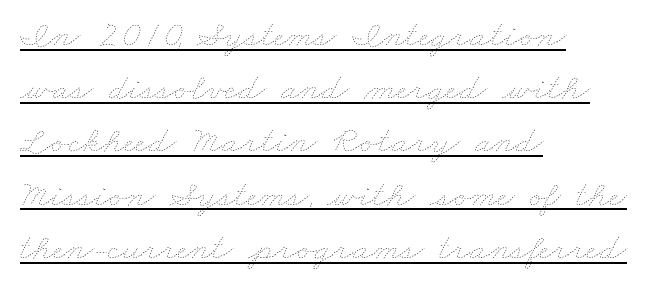
{"bold": "no", "weight": "thin", "width": "wide", "stroke_contrast": "low", "x_height": "small", "monospaced": "no", "underline": "yes", "align": "left", "line_spacing": "normal", "line_spacing_ratio": 1.4, "letter_spacing": "normal", "letter_spacing_em": 0.0, "glyph_px": 38}
